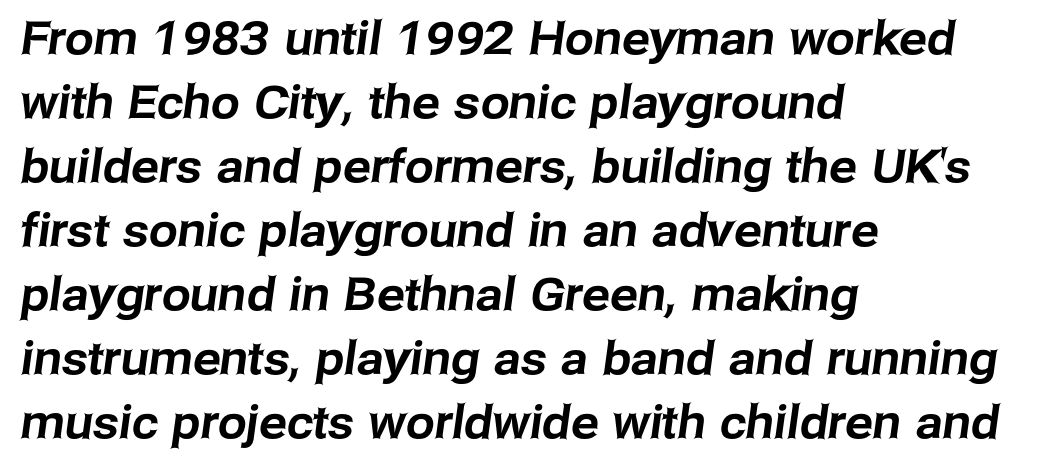
Q: Is the typeface a serif or a sans-serif typeface? A: Sans-serif.
Q: Is the text underlined? A: No.
Q: How is the paragraph aligned? A: Left-aligned.
Q: Is the spacing between letters normal or unusually wide? A: Normal.
Q: Is the spacing between lines tight, normal or loose? A: Normal.
Q: Width (condensed, normal, or wide)? A: Normal.
Q: Stroke contrast? A: Low.
Q: x-height? A: Medium.
Q: Monospaced? A: No.
